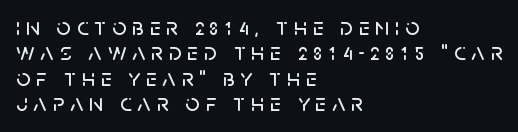
{"italic": "no", "underline": "no", "align": "left", "line_spacing": "tight", "line_spacing_ratio": 1.02, "letter_spacing": "wide", "letter_spacing_em": 0.23, "glyph_px": 25}
